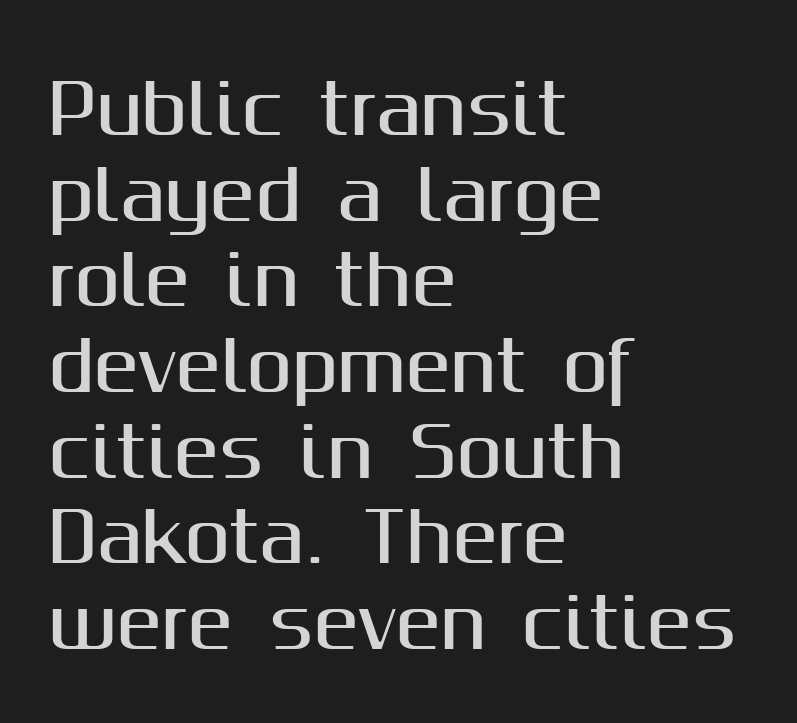
{"serif": "no", "italic": "no", "width": "normal", "stroke_contrast": "medium", "x_height": "medium", "monospaced": "no", "underline": "no", "align": "left", "line_spacing": "normal", "line_spacing_ratio": 1.26, "letter_spacing": "normal", "letter_spacing_em": 0.0, "glyph_px": 68}
